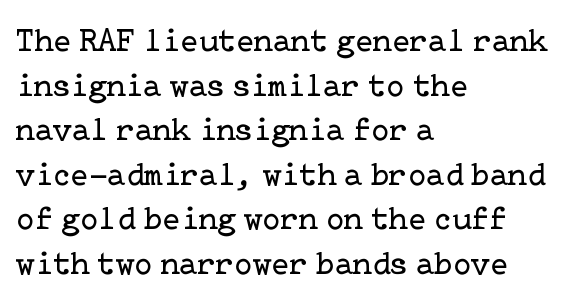
The typesetting does not lean heavy: it is not bold. Honestly, the row spacing looks completely unremarkable. Decoration check: the copy has no underline. Each line starts at the same left margin while the right side varies. The type is set solid horizontally, with unmodified tracking.
